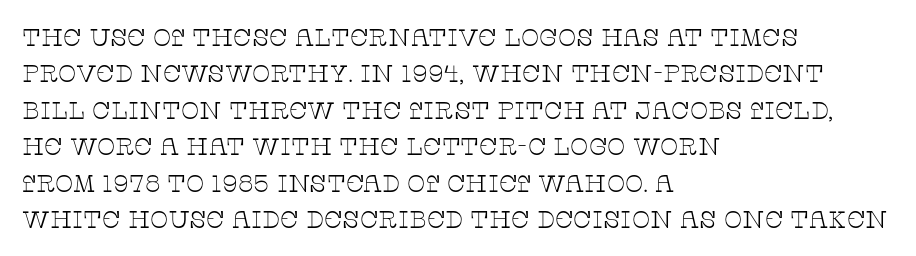
The foot of each line stays bare and open. These lines stack with their left ends in a neat column. Italic: no, the glyphs are upright roman. These lines sit exactly where default settings would place them.
